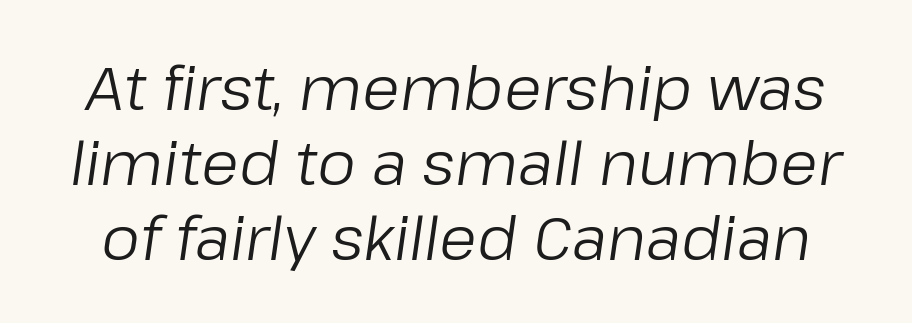
A bare baseline throughout the passage. Weight: not bold — regular or lighter. A typesetter would mark this as italic. The passage shown is typed in a proportional face where columns would drift.
